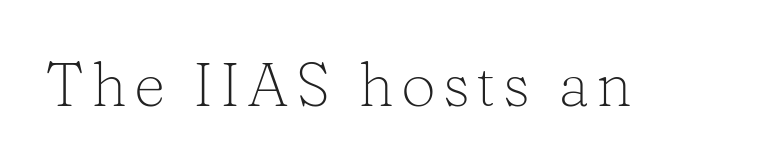
Q: Is the text bold? A: No.
Q: Is the text italic (slanted)? A: No, it is upright.
Q: Is the typeface a serif or a sans-serif typeface? A: Serif.
Q: Is the text underlined? A: No.
Q: Width (condensed, normal, or wide)? A: Normal.
Q: Stroke contrast? A: Low.
Q: x-height? A: Medium.
Q: Monospaced? A: No.
